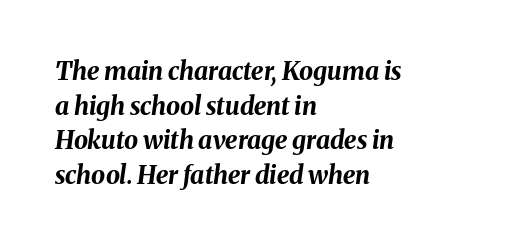
Q: Is the text bold? A: Yes.
Q: Is the text italic (slanted)? A: Yes, it leans right by about 8 degrees.
Q: Is the text underlined? A: No.
Q: How is the paragraph aligned? A: Left-aligned.
Q: Is the spacing between letters normal or unusually wide? A: Normal.
Q: Is the spacing between lines tight, normal or loose? A: Normal.
